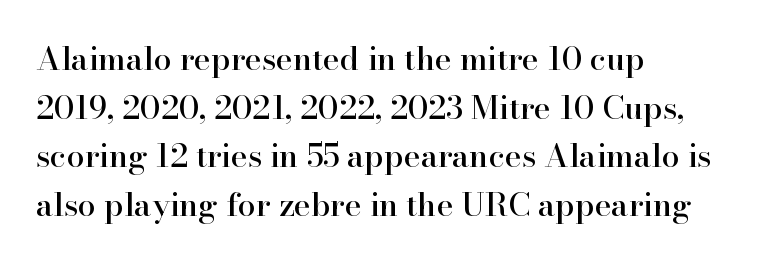
The image shows 32 px serif type, upright; set left-aligned, normal line spacing (1.52x), normal letter spacing, not underlined; high stroke contrast and a small x-height.
